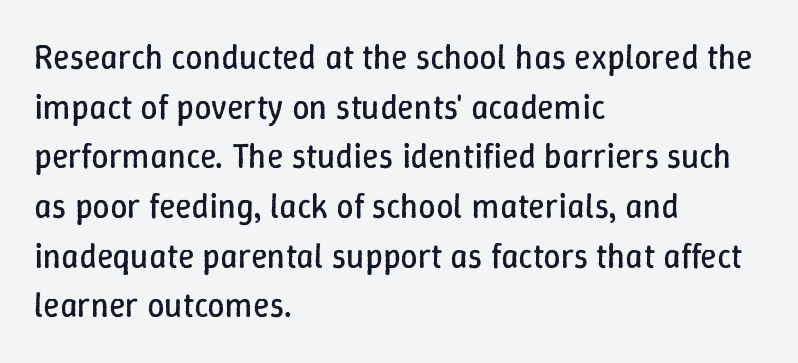
Q: Is the text bold? A: No.
Q: Is the text italic (slanted)? A: No, it is upright.
Q: Is the text underlined? A: No.
Q: How is the paragraph aligned? A: Left-aligned.
Q: Is the spacing between letters normal or unusually wide? A: Normal.
Q: Is the spacing between lines tight, normal or loose? A: Normal.
Q: Width (condensed, normal, or wide)? A: Normal.
Q: Stroke contrast? A: Low.
Q: x-height? A: Medium.
Q: Monospaced? A: No.
